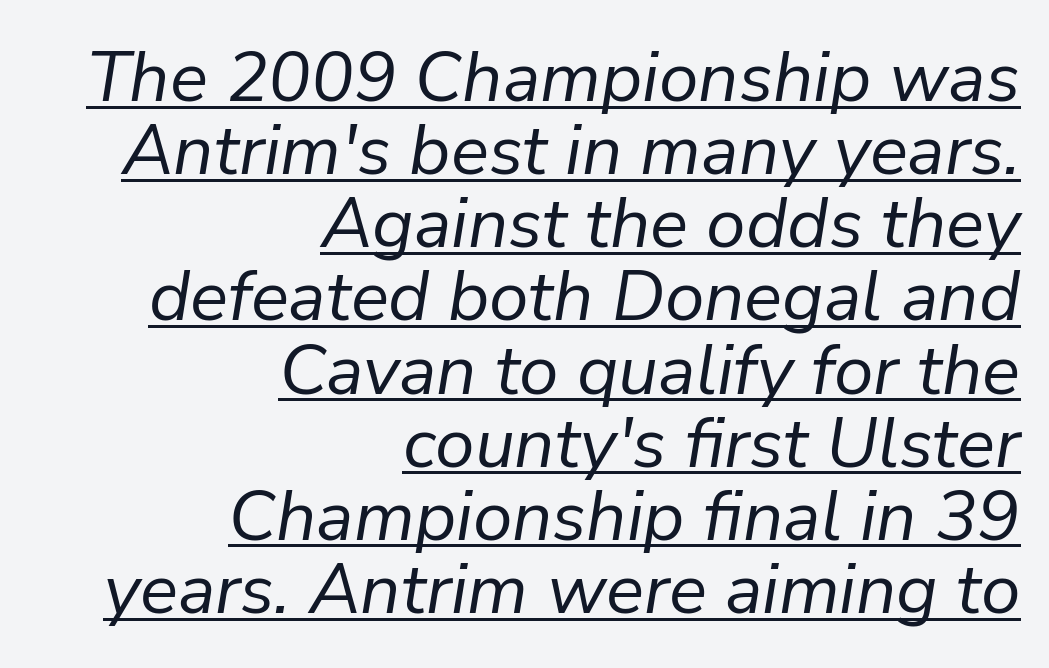
Closely set lines give the paragraph a compact silhouette. Letter spacing: default. Caption: lettering with a line underneath. Does the lettering tilt? It does — this is italic. The letters advance in unequal steps, a hallmark of proportional type.
